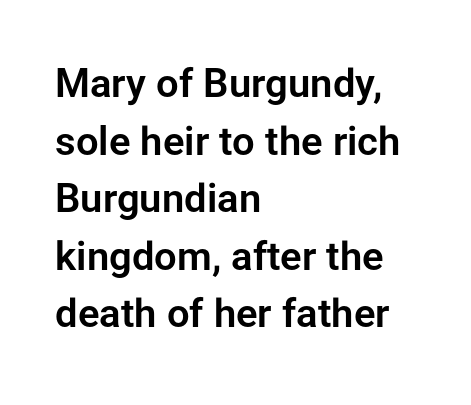
You can tell it's not italic because the verticals are truly vertical. The strip under each line holds only bare page. Layout note: lines flush left. Students, note that the glyphs here touch the page at normal intervals. Is this a fixed-width face? No — the glyphs have proportional, varying widths. Grotesque or geometric, the face here clearly has no serifs.
